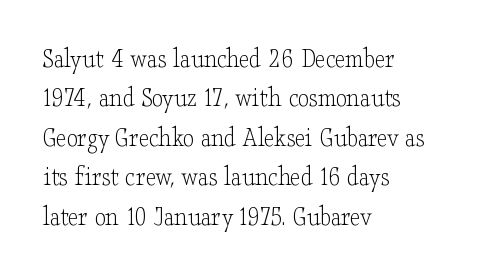
{"serif": "yes", "italic": "no", "bold": "no", "weight": "light", "width": "wide", "stroke_contrast": "low", "x_height": "small", "monospaced": "no", "underline": "no", "align": "left", "line_spacing": "normal", "line_spacing_ratio": 1.41, "letter_spacing": "normal", "letter_spacing_em": 0.0, "glyph_px": 28}
